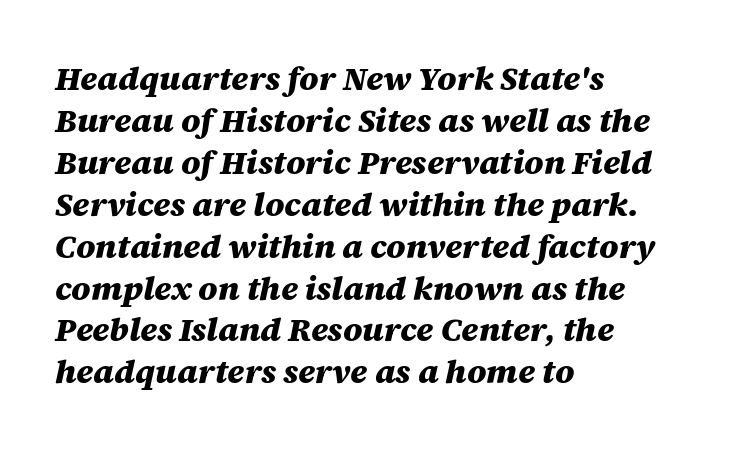
{"italic": "yes", "lean": "right", "slant_degrees": 12, "bold": "yes", "weight": "heavy", "width": "normal", "stroke_contrast": "medium", "x_height": "large", "monospaced": "no", "underline": "no", "align": "left", "line_spacing": "normal", "line_spacing_ratio": 1.27, "letter_spacing": "normal", "letter_spacing_em": 0.0, "glyph_px": 33}
